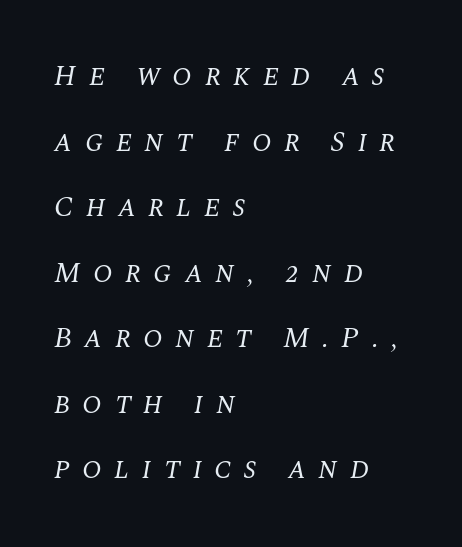
Q: Is the text bold? A: No.
Q: Is the text italic (slanted)? A: Yes, it leans right by about 10 degrees.
Q: Is the typeface a serif or a sans-serif typeface? A: Serif.
Q: Is the text underlined? A: No.
Q: How is the paragraph aligned? A: Left-aligned.
Q: Is the spacing between letters normal or unusually wide? A: Unusually wide.
Q: Is the spacing between lines tight, normal or loose? A: Loose.
Q: Width (condensed, normal, or wide)? A: Normal.
Q: Stroke contrast? A: Medium.
Q: x-height? A: Large.
Q: Monospaced? A: No.
